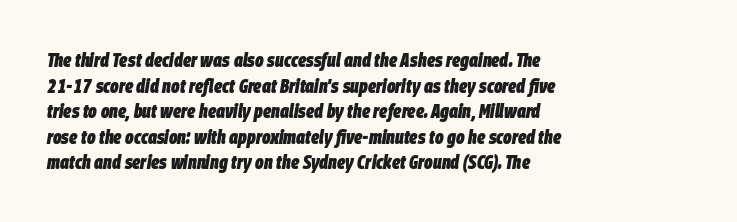
The image shows 20 px bold type, italic (leaning right); set left-aligned, normal line spacing (1.28x), normal letter spacing, not underlined.
